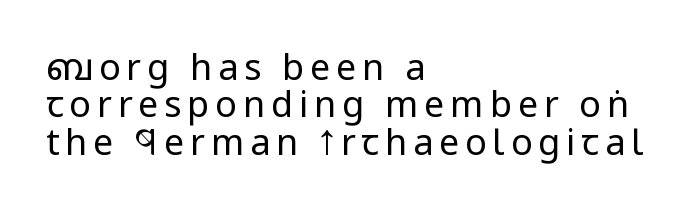
The image shows 36 px regular-weight, condensed sans-serif type, upright; set left-aligned, tight line spacing (1.04x), not underlined; low stroke contrast and a large x-height.
